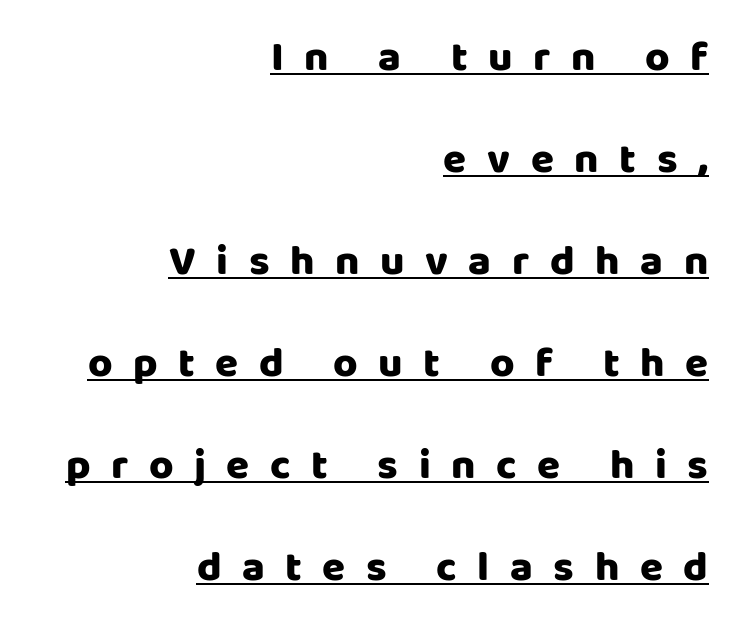
{"serif": "no", "italic": "no", "bold": "yes", "weight": "heavy", "width": "normal", "stroke_contrast": "low", "x_height": "large", "monospaced": "no", "underline": "yes", "align": "right", "line_spacing": "loose", "line_spacing_ratio": 2.43, "letter_spacing": "wide", "letter_spacing_em": 0.49, "glyph_px": 42}
